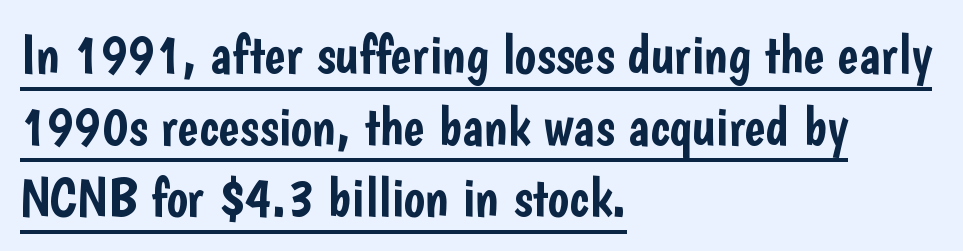
Q: Is the text italic (slanted)? A: No, it is upright.
Q: Is the typeface a serif or a sans-serif typeface? A: Sans-serif.
Q: Is the text underlined? A: Yes.
Q: How is the paragraph aligned? A: Left-aligned.
Q: Is the spacing between letters normal or unusually wide? A: Normal.
Q: Is the spacing between lines tight, normal or loose? A: Normal.
Q: Width (condensed, normal, or wide)? A: Condensed.
Q: Stroke contrast? A: Low.
Q: x-height? A: Medium.
Q: Monospaced? A: No.
